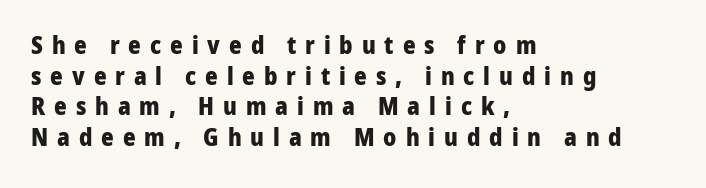
The image shows 24 px bold type, upright; set left-aligned, normal line spacing (1.28x), unusually wide letter spacing (+0.37 em), not underlined.
